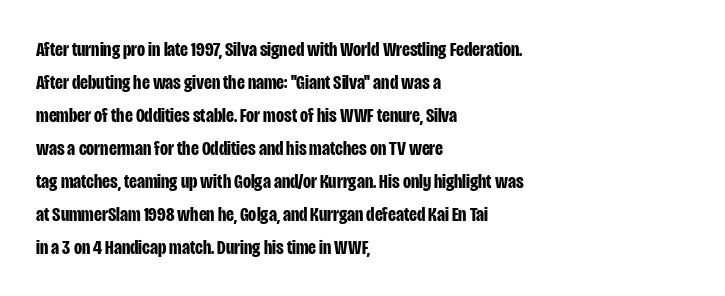
Q: Is the text bold? A: Yes.
Q: Is the text italic (slanted)? A: No, it is upright.
Q: Is the text underlined? A: No.
Q: How is the paragraph aligned? A: Left-aligned.
Q: Is the spacing between letters normal or unusually wide? A: Normal.
Q: Is the spacing between lines tight, normal or loose? A: Normal.
